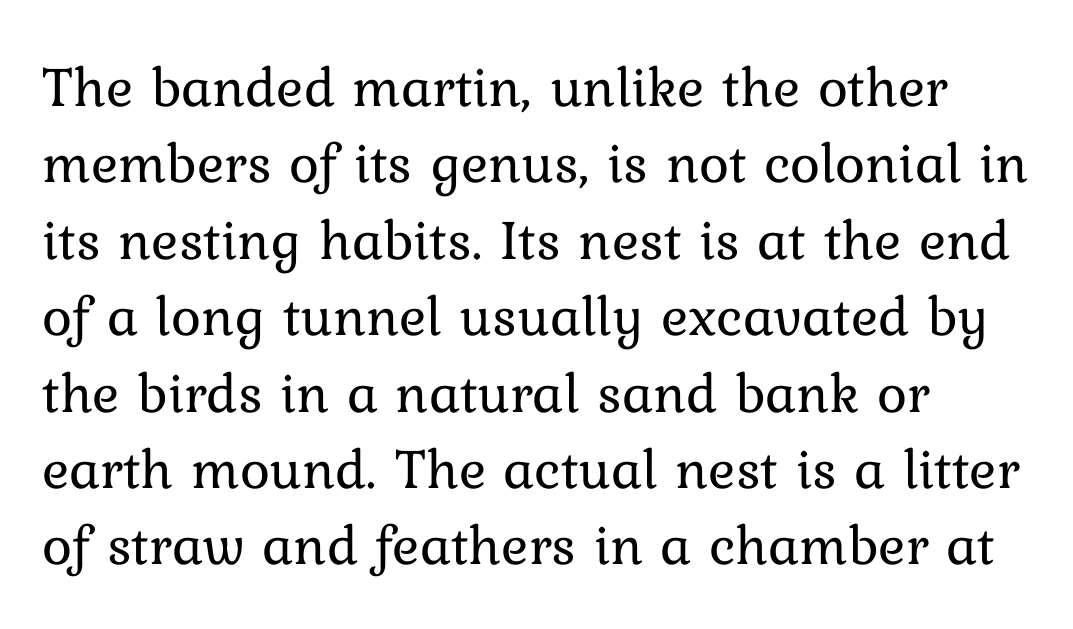
The zone under the glyphs is completely vacant. Quick note: interline space is typical. The face used here is rendered with its standard letterfit. Spacing verdict: proportional, widths tailored to each character. Italic: no, the glyphs are upright roman. The cut favours lightness, reaching ordinary text weight at its darkest.
